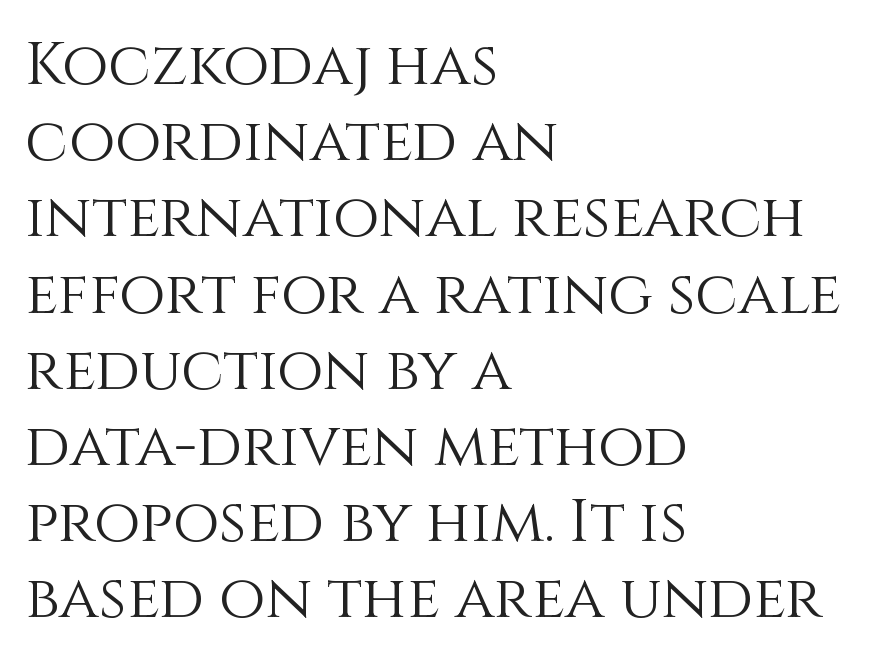
The image shows 60 px light type, upright; set left-aligned, normal line spacing (1.27x), normal letter spacing, not underlined; medium stroke contrast and a large x-height.
